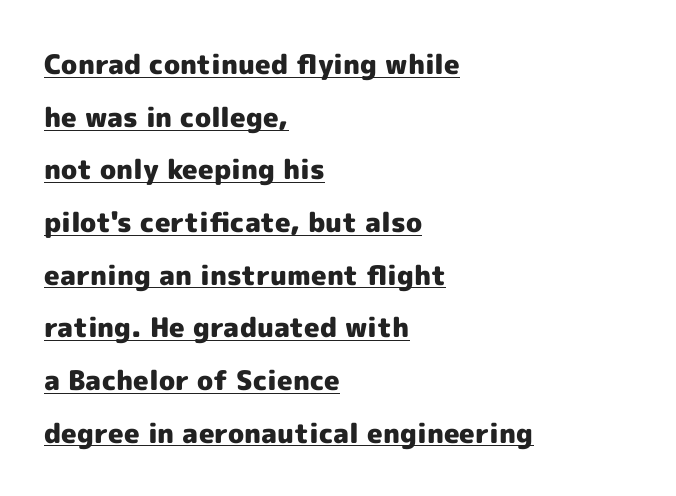
{"italic": "no", "bold": "yes", "underline": "yes", "align": "left", "line_spacing": "loose", "line_spacing_ratio": 1.95, "letter_spacing": "normal", "letter_spacing_em": 0.0, "glyph_px": 27}
